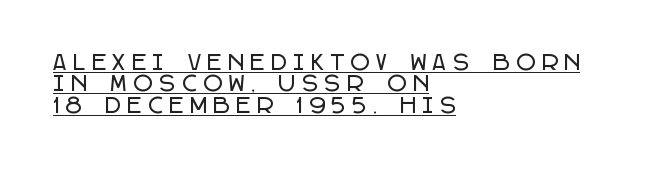
{"italic": "no", "underline": "yes", "align": "left", "line_spacing": "tight", "line_spacing_ratio": 1.02, "letter_spacing": "wide", "letter_spacing_em": 0.32, "glyph_px": 21}
